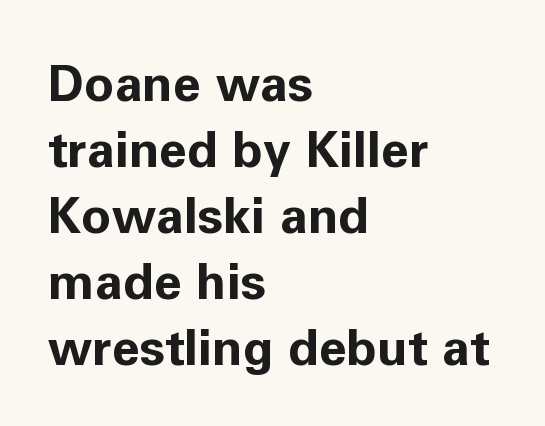
The paragraph has a hard left edge and a soft right edge. You could not count columns in this text — the font is proportionally spaced. Notice how the stems are strictly vertical — no italics here. The rows are spaced the way most documents space them.
